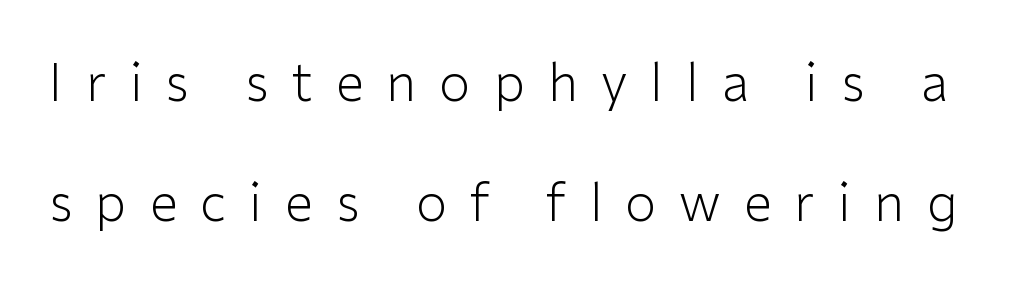
{"serif": "no", "italic": "no", "bold": "no", "weight": "light", "width": "normal", "stroke_contrast": "low", "x_height": "medium", "monospaced": "no", "underline": "no", "line_spacing": "loose", "line_spacing_ratio": 2.35, "letter_spacing": "wide", "letter_spacing_em": 0.45, "glyph_px": 51}
